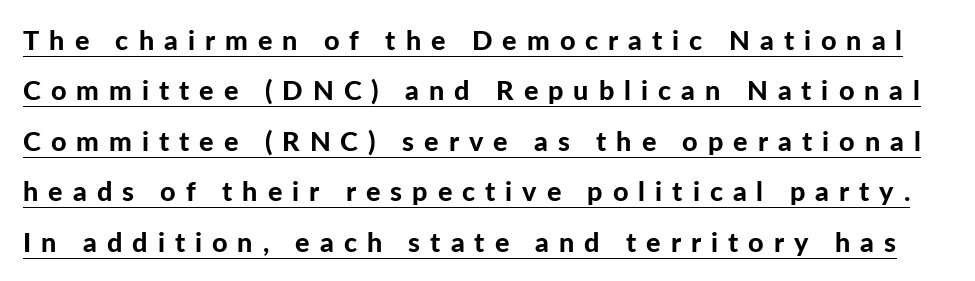
{"italic": "no", "bold": "yes", "underline": "yes", "line_spacing_ratio": 1.87, "letter_spacing": "wide", "letter_spacing_em": 0.37, "glyph_px": 27}
